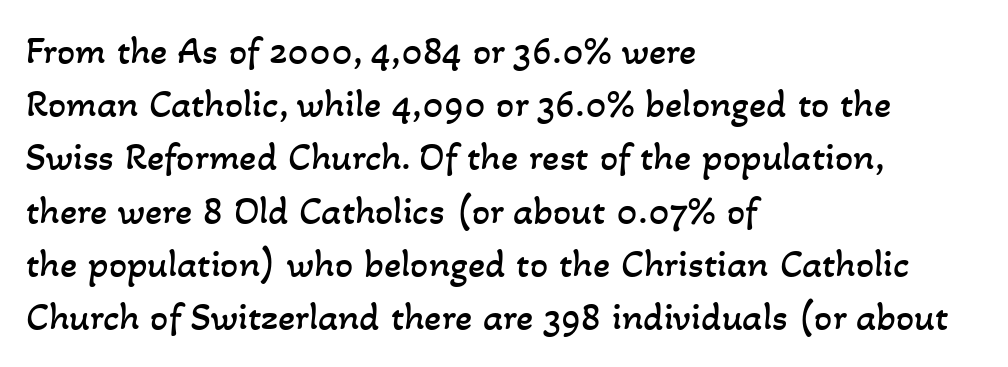
Q: Is the text bold? A: No.
Q: Is the text underlined? A: No.
Q: How is the paragraph aligned? A: Left-aligned.
Q: Is the spacing between letters normal or unusually wide? A: Normal.
Q: Is the spacing between lines tight, normal or loose? A: Normal.
Q: Width (condensed, normal, or wide)? A: Normal.
Q: Stroke contrast? A: Low.
Q: x-height? A: Small.
Q: Monospaced? A: No.
